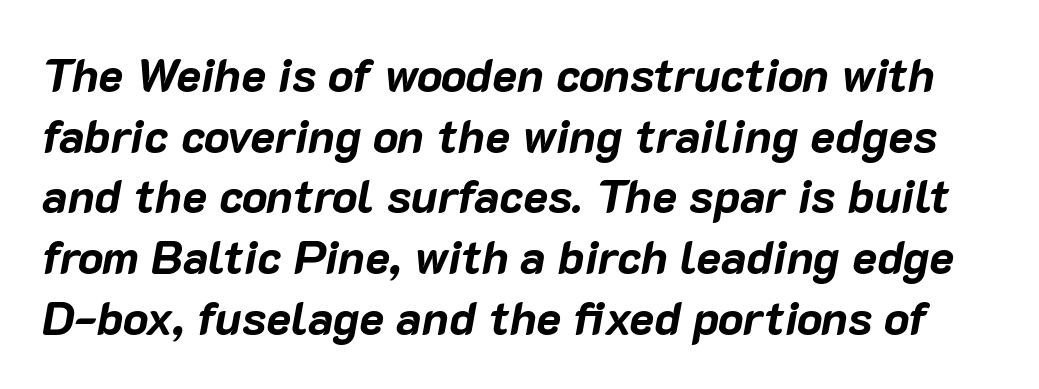
The rendering uses natural spacing where letterforms have individual widths. Each new line begins a customary step beneath the previous one. Characters are canted at an angle relative to the baseline's perpendicular. No word sits above an underline. The typesetting leans heavy: a genuine bold. No extra tracking has been applied to these lines.
